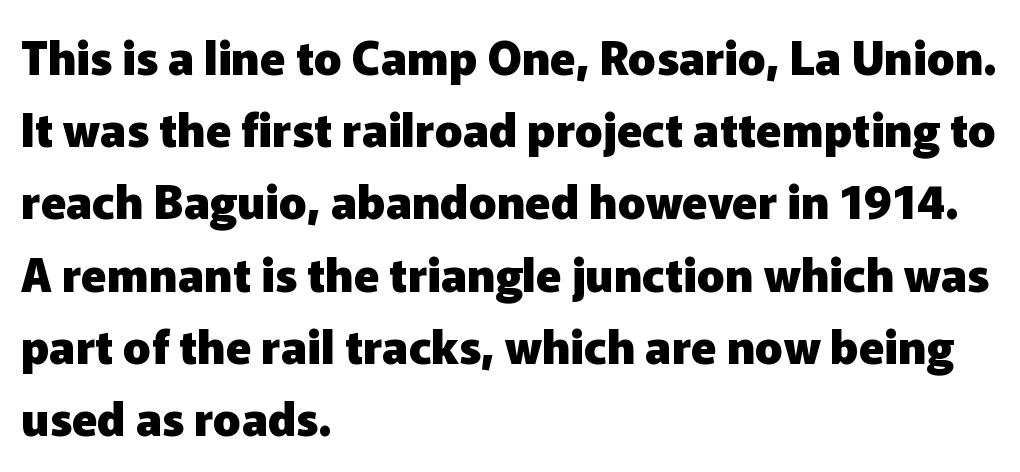
The image shows 46 px heavy sans-serif type, upright; set left-aligned, normal line spacing (1.57x), normal letter spacing, not underlined; low stroke contrast and a medium x-height.
